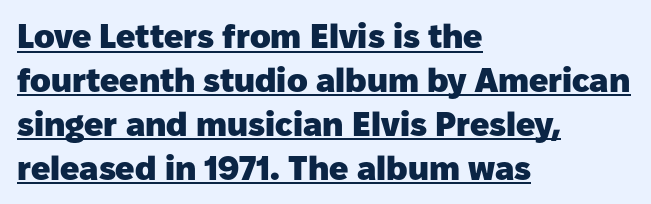
The image shows 34 px heavy sans-serif type, upright; set left-aligned, normal line spacing (1.29x), normal letter spacing, underlined; low stroke contrast and a medium x-height.
